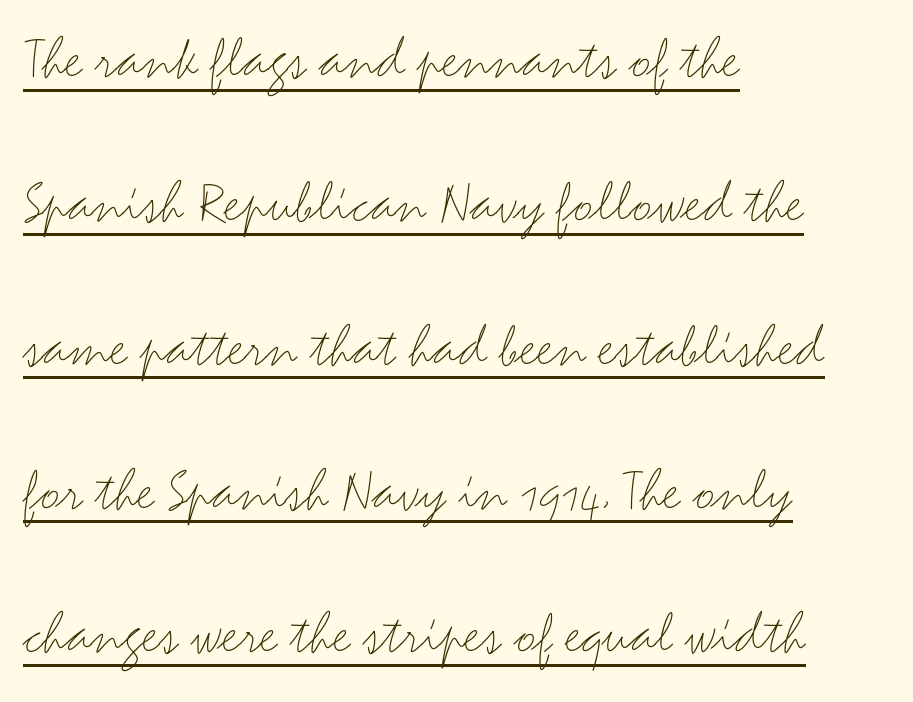
Q: Is the text bold? A: No.
Q: Is the text italic (slanted)? A: Yes.
Q: Is the typeface a serif or a sans-serif typeface? A: Sans-serif.
Q: Is the text underlined? A: Yes.
Q: How is the paragraph aligned? A: Left-aligned.
Q: Is the spacing between letters normal or unusually wide? A: Normal.
Q: Is the spacing between lines tight, normal or loose? A: Loose.
Q: Width (condensed, normal, or wide)? A: Wide.
Q: Stroke contrast? A: Medium.
Q: x-height? A: Small.
Q: Monospaced? A: No.
